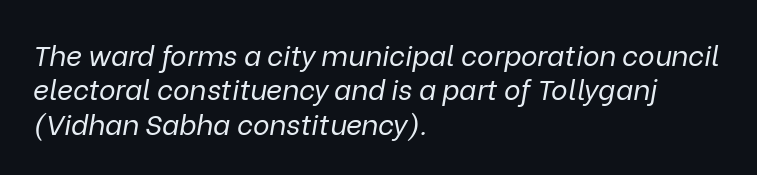
The image shows 28 px regular-weight type, italic (leaning right); set left-aligned, line spacing 1.23x, normal letter spacing, not underlined; low stroke contrast and a medium x-height.
